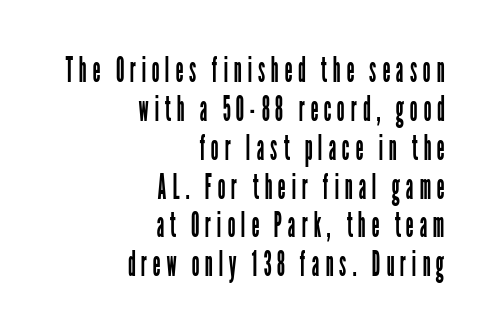
Q: Is the text bold? A: No.
Q: Is the text italic (slanted)? A: No, it is upright.
Q: Is the typeface a serif or a sans-serif typeface? A: Sans-serif.
Q: Is the text underlined? A: No.
Q: How is the paragraph aligned? A: Right-aligned.
Q: Is the spacing between lines tight, normal or loose? A: Tight.
Q: Width (condensed, normal, or wide)? A: Condensed.
Q: Stroke contrast? A: Low.
Q: x-height? A: Medium.
Q: Monospaced? A: No.
